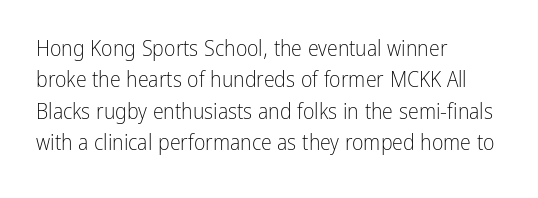
The image shows 22 px text type, upright; set left-aligned, normal line spacing (1.43x), normal letter spacing, not underlined.
